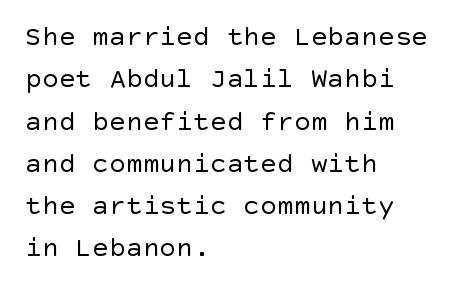
Q: Is the text bold? A: No.
Q: Is the text italic (slanted)? A: No, it is upright.
Q: Is the typeface a serif or a sans-serif typeface? A: Sans-serif.
Q: Is the text underlined? A: No.
Q: How is the paragraph aligned? A: Left-aligned.
Q: Is the spacing between letters normal or unusually wide? A: Normal.
Q: Is the spacing between lines tight, normal or loose? A: Normal.
Q: Width (condensed, normal, or wide)? A: Normal.
Q: x-height? A: Large.
